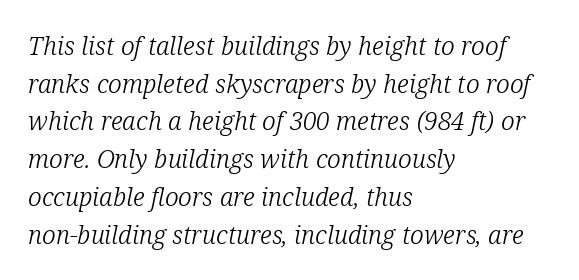
Q: Is the text bold? A: No.
Q: Is the text italic (slanted)? A: Yes, it leans right by about 12 degrees.
Q: Is the text underlined? A: No.
Q: How is the paragraph aligned? A: Left-aligned.
Q: Is the spacing between letters normal or unusually wide? A: Normal.
Q: Is the spacing between lines tight, normal or loose? A: Normal.
